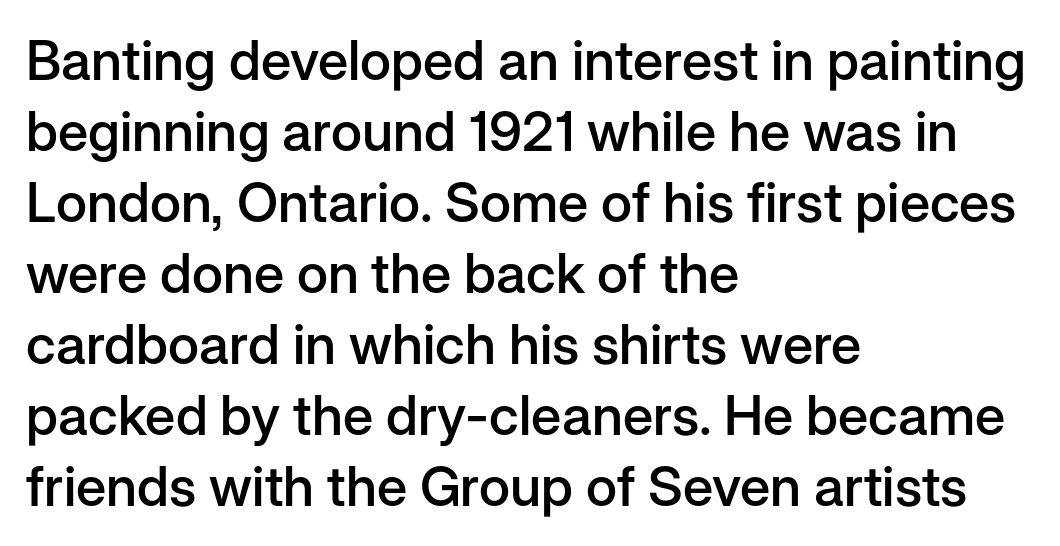
Q: Is the text bold? A: Semi-bold.
Q: Is the text italic (slanted)? A: No, it is upright.
Q: Is the typeface a serif or a sans-serif typeface? A: Sans-serif.
Q: Is the text underlined? A: No.
Q: How is the paragraph aligned? A: Left-aligned.
Q: Is the spacing between letters normal or unusually wide? A: Normal.
Q: Is the spacing between lines tight, normal or loose? A: Normal.
Q: Width (condensed, normal, or wide)? A: Normal.
Q: Stroke contrast? A: Low.
Q: x-height? A: Medium.
Q: Monospaced? A: No.
